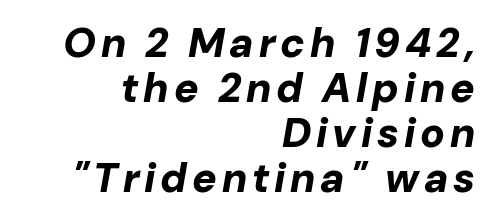
Q: Is the text bold? A: Yes.
Q: Is the text italic (slanted)? A: Yes, it leans right by about 10 degrees.
Q: Is the text underlined? A: No.
Q: How is the paragraph aligned? A: Right-aligned.
Q: Is the spacing between lines tight, normal or loose? A: Tight.
Q: Width (condensed, normal, or wide)? A: Normal.
Q: Stroke contrast? A: Low.
Q: x-height? A: Medium.
Q: Monospaced? A: No.
